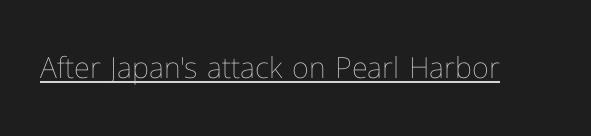
{"italic": "no", "bold": "no", "weight": "thin", "width": "normal", "stroke_contrast": "low", "x_height": "medium", "monospaced": "no", "underline": "yes", "letter_spacing": "normal", "letter_spacing_em": 0.0, "glyph_px": 29}
